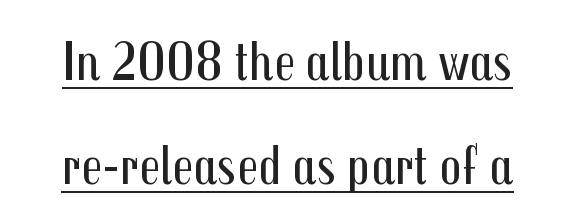
The image shows 55 px regular-weight, condensed sans-serif type, upright; set line spacing 1.89x, normal letter spacing, underlined; medium stroke contrast and a medium x-height.
